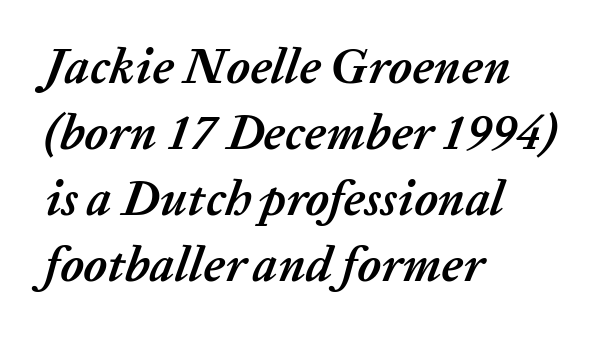
{"italic": "yes", "lean": "right", "slant_degrees": 20, "bold": "yes", "weight": "semibold", "width": "normal", "stroke_contrast": "low", "x_height": "medium", "monospaced": "no", "underline": "no", "align": "left", "line_spacing": "normal", "line_spacing_ratio": 1.35, "letter_spacing": "normal", "letter_spacing_em": 0.0, "glyph_px": 49}
